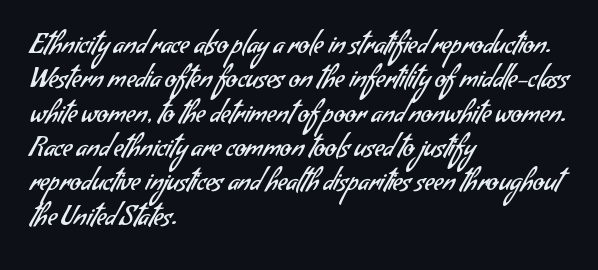
Q: Is the text bold? A: No.
Q: Is the text underlined? A: No.
Q: How is the paragraph aligned? A: Left-aligned.
Q: Is the spacing between letters normal or unusually wide? A: Normal.
Q: Is the spacing between lines tight, normal or loose? A: Normal.
